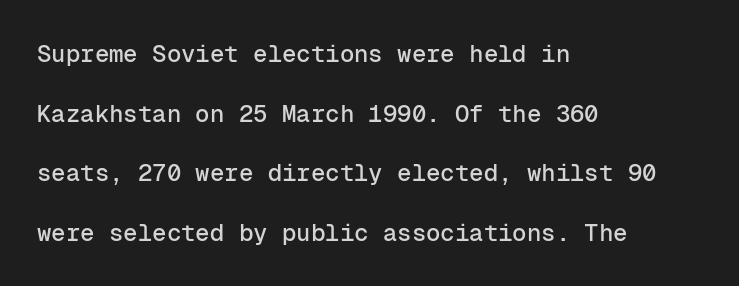
The image shows 24 px text type, upright; set left-aligned, loose line spacing (2.48x), normal letter spacing, not underlined.
